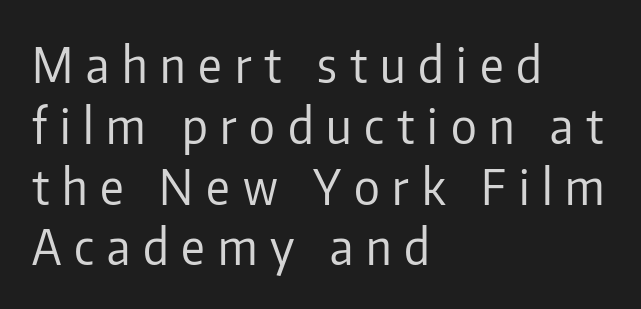
The image shows 49 px regular-weight, condensed sans-serif type, upright; set left-aligned, line spacing 1.24x, unusually wide letter spacing (+0.26 em), not underlined; low stroke contrast and a medium x-height.
